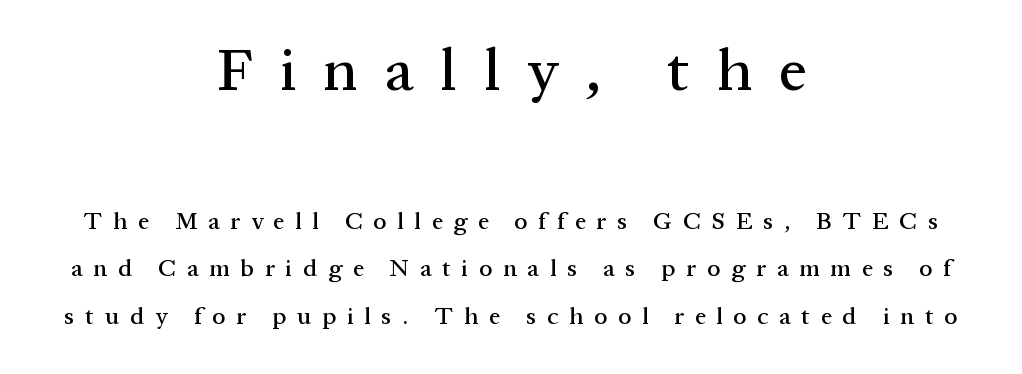
The image shows 60 px serif type, upright; set centered, loose line spacing (1.97x), unusually wide letter spacing (+0.45 em), not underlined; the first (top) block is 2.5x larger; medium stroke contrast and a medium x-height.
